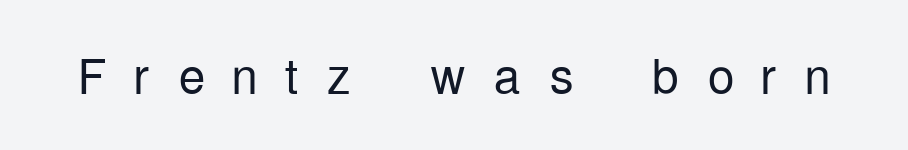
The image shows 68 px light, condensed sans-serif type, upright; set unusually wide letter spacing (+0.39 em), not underlined; low stroke contrast and a medium x-height.
